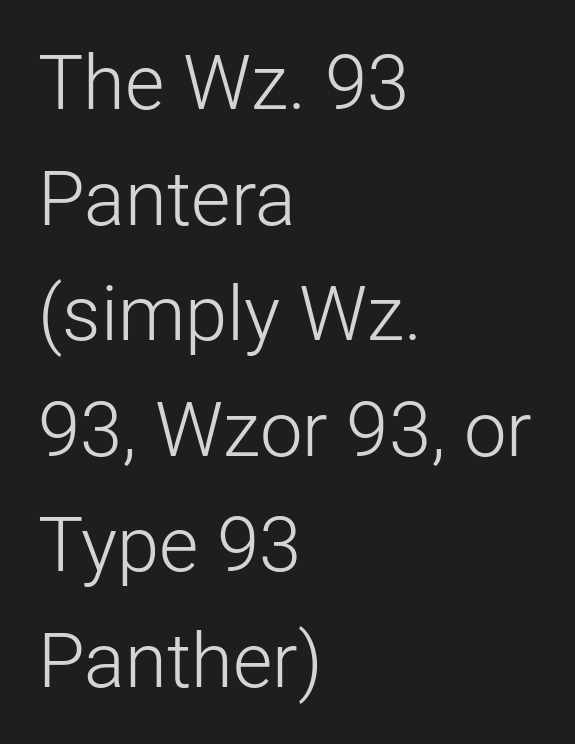
Q: Is the text bold? A: No.
Q: Is the text italic (slanted)? A: No, it is upright.
Q: Is the typeface a serif or a sans-serif typeface? A: Sans-serif.
Q: Is the text underlined? A: No.
Q: How is the paragraph aligned? A: Left-aligned.
Q: Is the spacing between letters normal or unusually wide? A: Normal.
Q: Is the spacing between lines tight, normal or loose? A: Normal.
Q: Width (condensed, normal, or wide)? A: Normal.
Q: Stroke contrast? A: Low.
Q: x-height? A: Medium.
Q: Monospaced? A: No.
